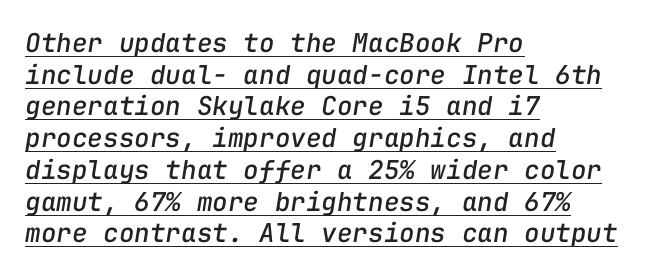
Q: Is the text italic (slanted)? A: Yes, it leans right by about 9 degrees.
Q: Is the text underlined? A: Yes.
Q: How is the paragraph aligned? A: Left-aligned.
Q: Is the spacing between letters normal or unusually wide? A: Normal.
